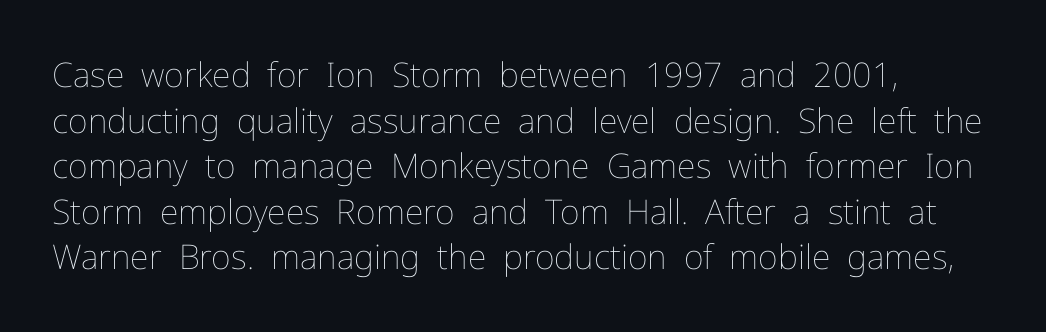
The image shows 34 px thin type, upright; set left-aligned, normal line spacing (1.34x), normal letter spacing, not underlined; low stroke contrast and a medium x-height.
